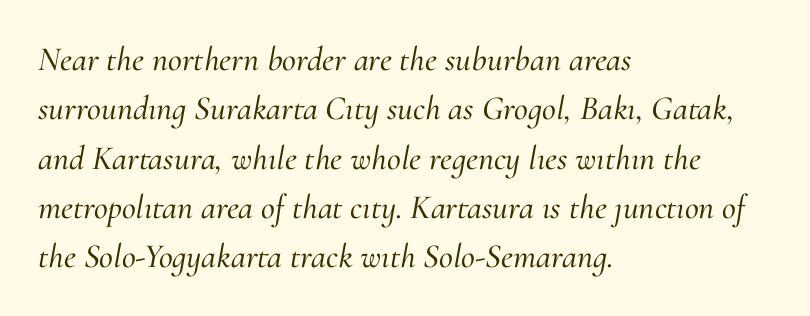
The image shows 34 px serif type, italic (leaning right); set left-aligned, normal line spacing (1.45x), normal letter spacing, not underlined; medium stroke contrast and a small x-height.
